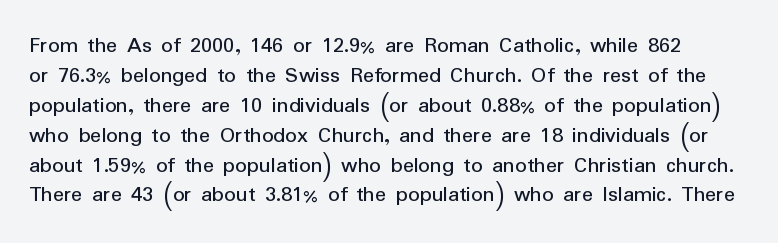
Q: Is the text bold? A: No.
Q: Is the text italic (slanted)? A: No, it is upright.
Q: Is the text underlined? A: No.
Q: Is the spacing between letters normal or unusually wide? A: Normal.
Q: Is the spacing between lines tight, normal or loose? A: Normal.
